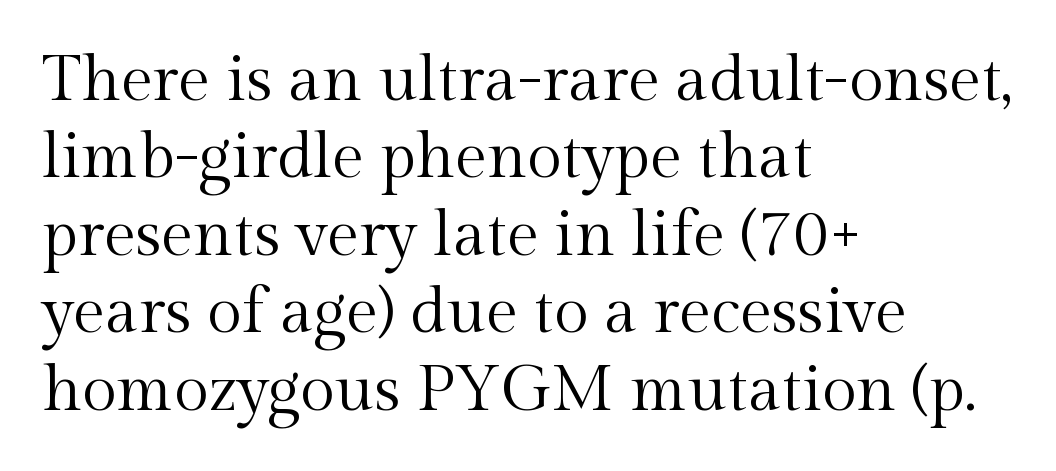
The image shows 64 px regular-weight serif type, upright; set left-aligned, line spacing 1.21x, normal letter spacing, not underlined; a medium x-height.
